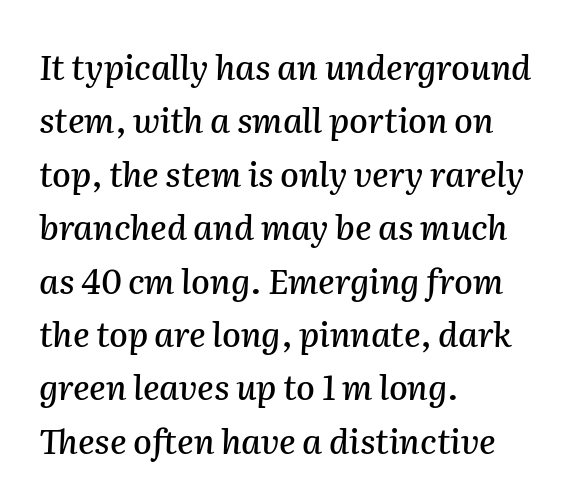
{"italic": "yes", "lean": "right", "slant_degrees": 2, "width": "normal", "stroke_contrast": "medium", "x_height": "medium", "monospaced": "no", "underline": "no", "align": "left", "line_spacing": "normal", "line_spacing_ratio": 1.57, "letter_spacing": "normal", "letter_spacing_em": 0.0, "glyph_px": 34}
